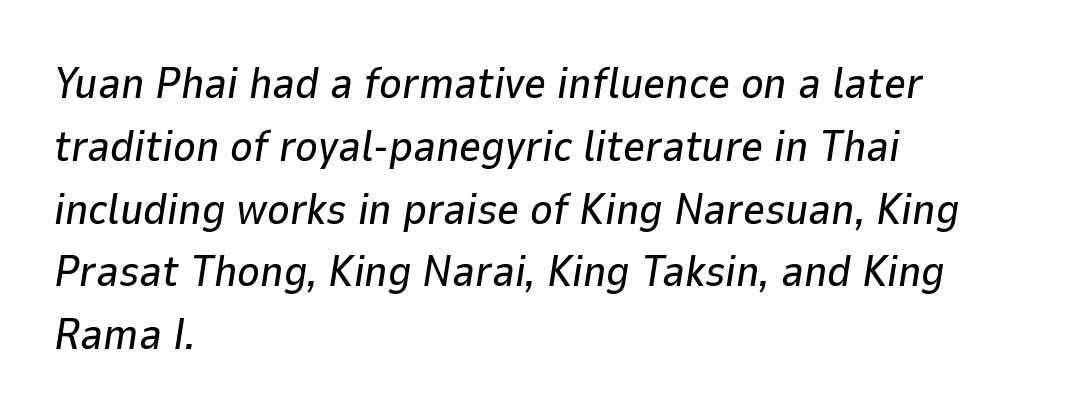
{"italic": "yes", "lean": "right", "slant_degrees": 9, "width": "normal", "stroke_contrast": "low", "x_height": "medium", "monospaced": "no", "underline": "no", "align": "left", "line_spacing": "normal", "line_spacing_ratio": 1.46, "letter_spacing": "normal", "letter_spacing_em": 0.0, "glyph_px": 43}
